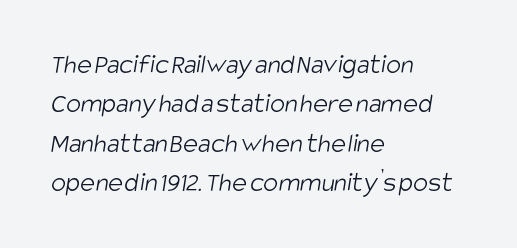
{"serif": "no", "bold": "no", "weight": "light", "width": "condensed", "stroke_contrast": "low", "x_height": "large", "monospaced": "no", "underline": "no", "align": "left", "line_spacing": "normal", "line_spacing_ratio": 1.41, "letter_spacing": "normal", "letter_spacing_em": 0.0, "glyph_px": 28}
